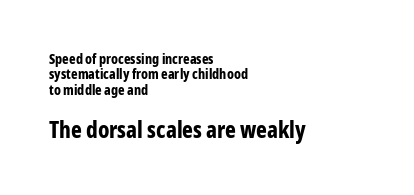
The image shows 23 px bold type, upright; set left-aligned, tight line spacing (1.09x), normal letter spacing, not underlined; the second (bottom) block is 1.64x larger.
